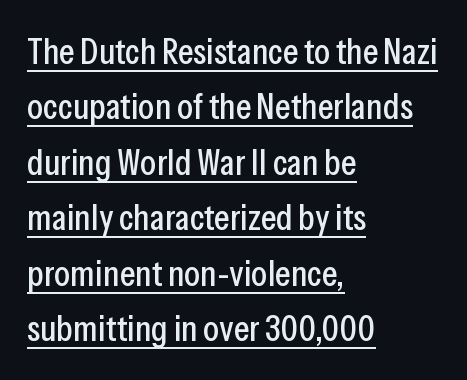
A classic flush-left, rag-right setting is used for this passage. Vertically, the passage feels balanced, rows spaced as you'd expect. Students, note that the glyphs here touch the page at normal intervals. Character widths vary here, with narrow letters taking less room than wide ones.
